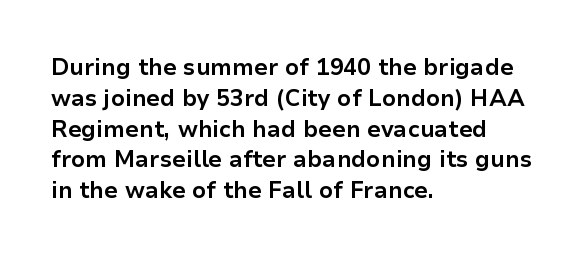
{"italic": "no", "bold": "yes", "underline": "no", "align": "left", "line_spacing": "normal", "line_spacing_ratio": 1.34, "letter_spacing": "normal", "letter_spacing_em": 0.0, "glyph_px": 23}
